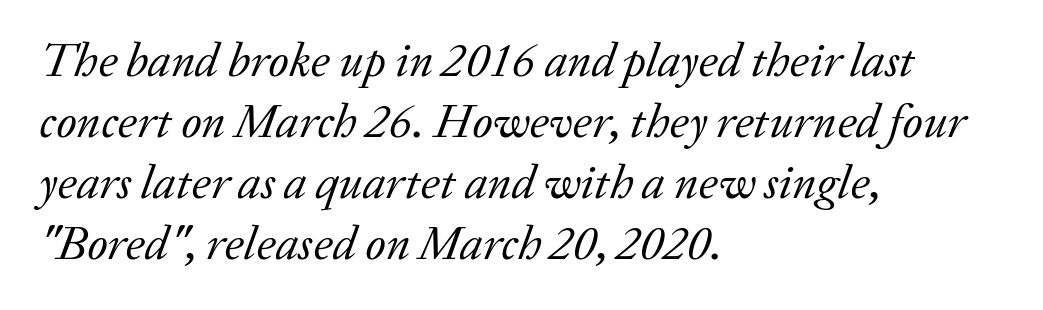
The image shows 48 px regular-weight serif type, italic (leaning right); set left-aligned, normal line spacing (1.27x), normal letter spacing, not underlined; low stroke contrast and a medium x-height.
